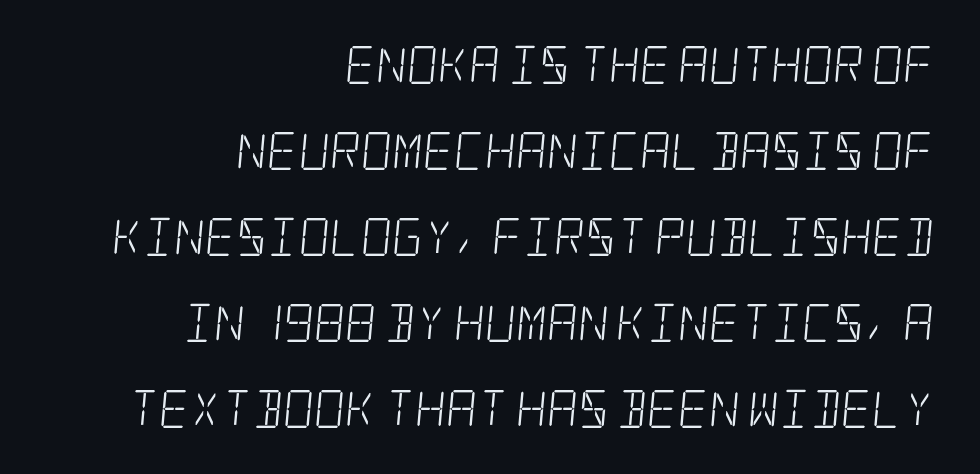
Q: Is the text bold? A: No.
Q: Is the typeface a serif or a sans-serif typeface? A: Serif.
Q: Is the text underlined? A: No.
Q: How is the paragraph aligned? A: Right-aligned.
Q: Is the spacing between letters normal or unusually wide? A: Normal.
Q: Is the spacing between lines tight, normal or loose? A: Loose.
Q: Width (condensed, normal, or wide)? A: Condensed.
Q: Stroke contrast? A: Low.
Q: x-height? A: Large.
